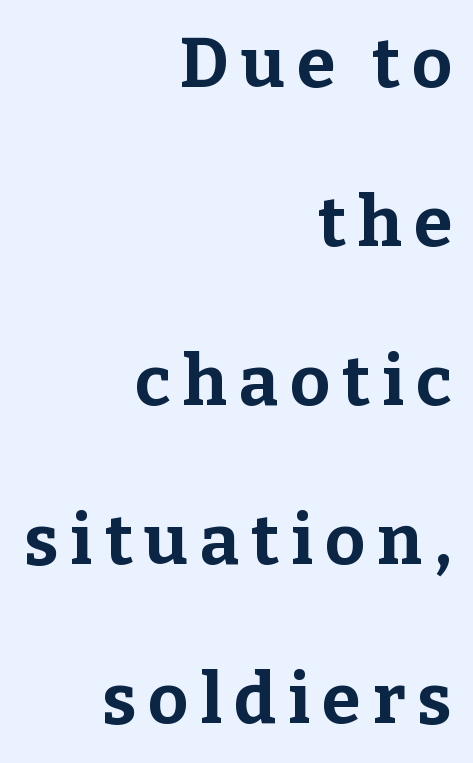
{"serif": "yes", "italic": "no", "bold": "yes", "weight": "bold", "width": "normal", "stroke_contrast": "low", "x_height": "medium", "monospaced": "no", "underline": "no", "align": "right", "line_spacing": "loose", "line_spacing_ratio": 2.27, "glyph_px": 70}
